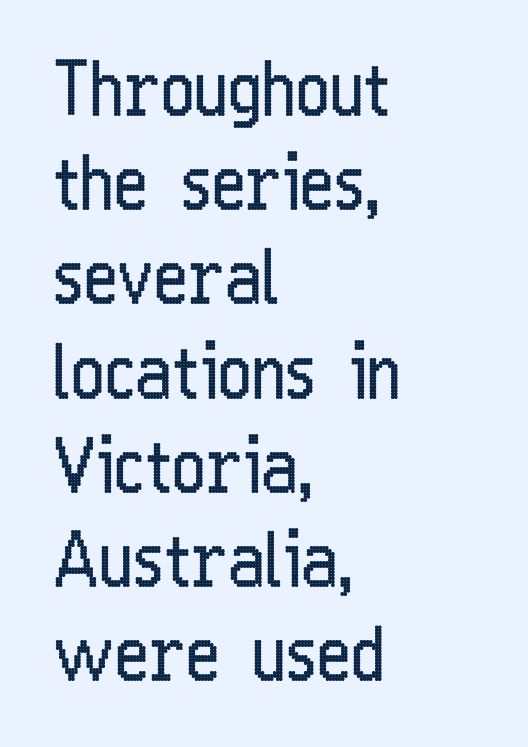
The image shows 73 px regular-weight, condensed sans-serif type, upright; set left-aligned, normal line spacing (1.29x), normal letter spacing, not underlined; low stroke contrast and a medium x-height.
